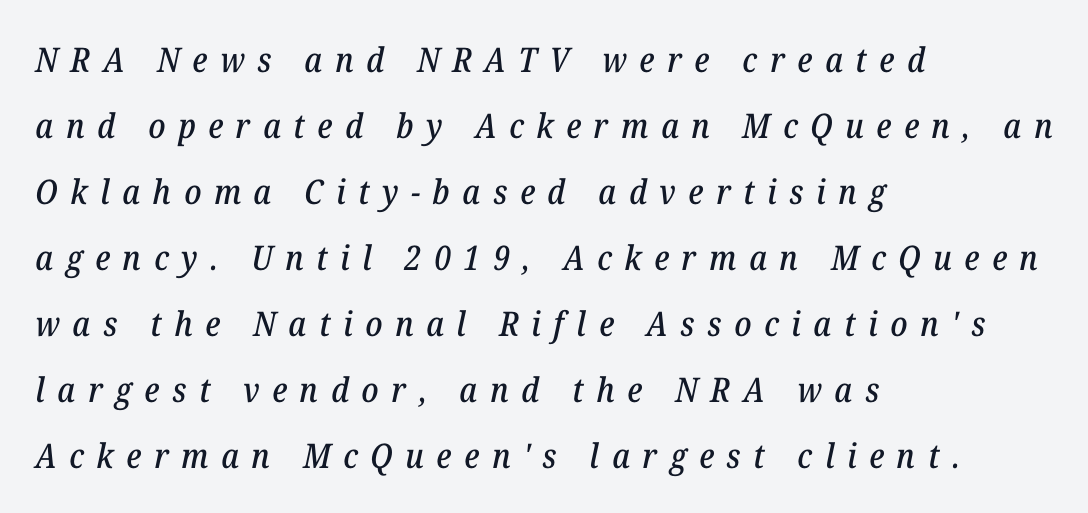
{"serif": "yes", "italic": "yes", "lean": "right", "slant_degrees": 12, "width": "normal", "stroke_contrast": "low", "x_height": "medium", "monospaced": "no", "underline": "no", "align": "left", "line_spacing": "loose", "line_spacing_ratio": 1.94, "letter_spacing": "wide", "letter_spacing_em": 0.37, "glyph_px": 34}
